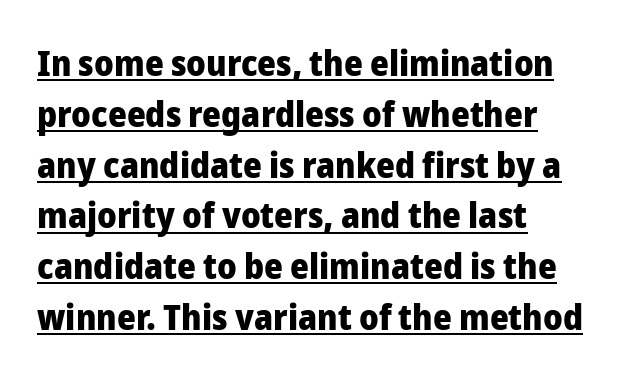
The rag falls on the right side of this text block. A typographer would call this underscored text. I'd describe the lettering as bold — thick and assertive. The face used here is a sans, in the tradition of grotesques and geometrics. Each word holds together tightly as a unit, with standard inter-letter gaps.
